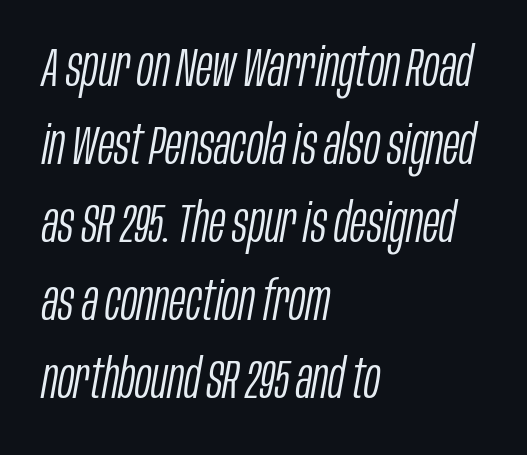
The image shows 55 px light, condensed type, italic (leaning right); set left-aligned, normal line spacing (1.42x), normal letter spacing, not underlined; low stroke contrast and a large x-height.
